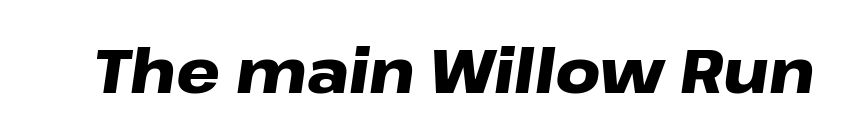
The rendering uses natural spacing where letterforms have individual widths. The typesetting leans heavy: a genuine bold. Between one letter and the next there's only the usual sliver of space. Notice how the stems are inclined rather than vertical — that's the hallmark of italics. The baseline area is clear.
